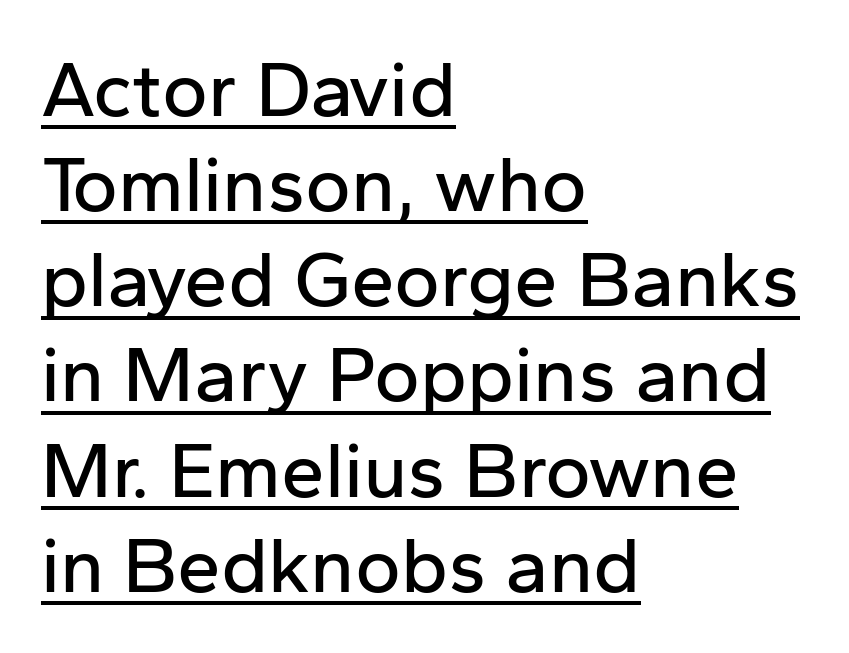
Each letter's strokes conclude bluntly, with no projecting serifs. This is roman type, the default non-slanted kind. The line texture is even and compact thanks to regular tracking. Compared with undecorated copy, this sample adds a rule below the words. The lines in this sample share a left origin and differ only in where they stop.
